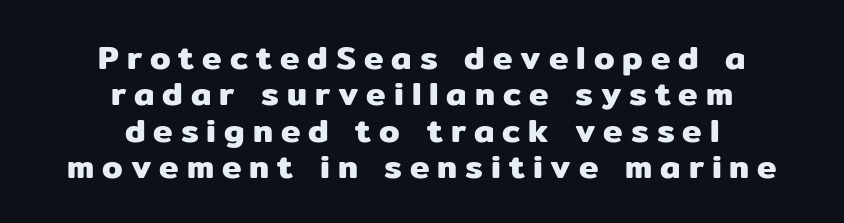
The image shows 33 px sans-serif type, upright; set centered, tight line spacing (1.1x), unusually wide letter spacing (+0.24 em), not underlined; low stroke contrast and a medium x-height.
